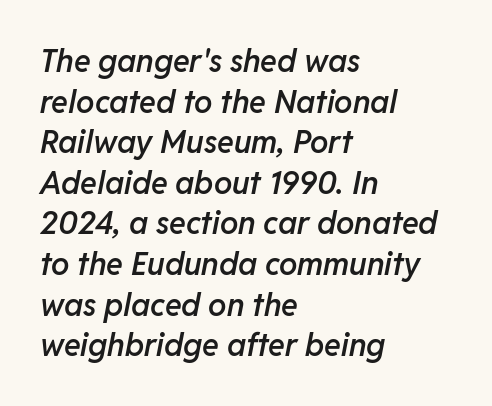
Rendered with sloped, italic letterforms. The sample has been set in demibold, a notch under bold. The strip under each line holds only bare page. How are the letters spaced? Ordinarily, with no added tracking.
